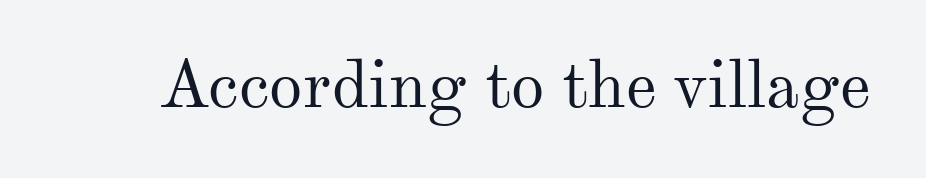
The image shows 67 px regular-weight serif type, upright; set normal letter spacing, not underlined; medium stroke contrast and a small x-height.
